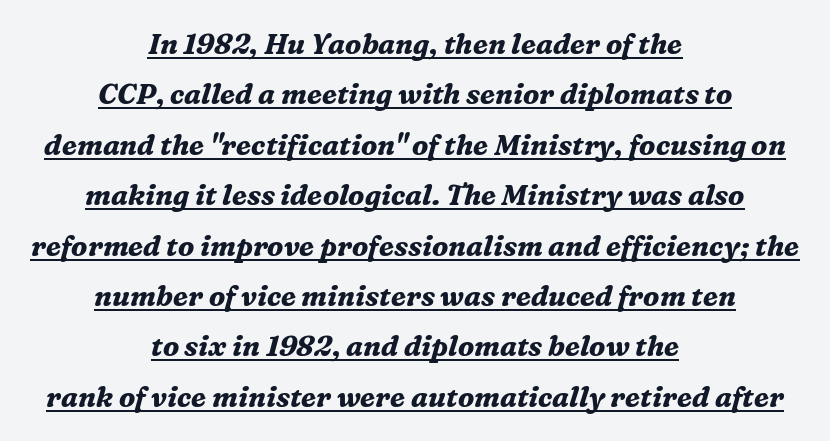
{"serif": "yes", "italic": "yes", "lean": "right", "slant_degrees": 16, "bold": "yes", "weight": "bold", "width": "normal", "stroke_contrast": "medium", "x_height": "medium", "monospaced": "no", "underline": "yes", "align": "center", "line_spacing_ratio": 1.8, "letter_spacing": "normal", "letter_spacing_em": 0.0, "glyph_px": 28}
